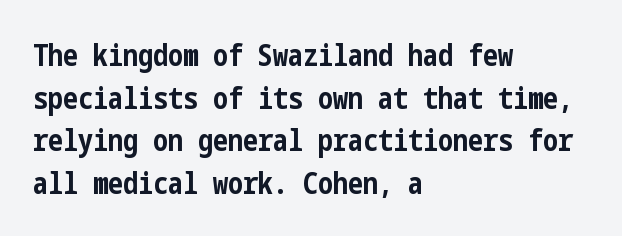
Upright lettering throughout. Horizontal alignment here is leftward, the default for most running prose. The rows are spaced the way most documents space them. Lines of text with bare space underneath. This rendering leaves character spacing at its baseline value.
